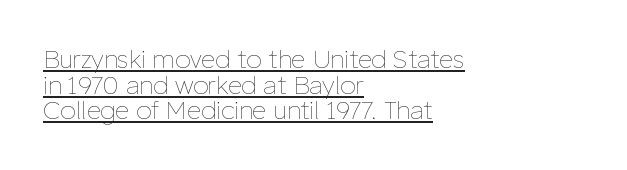
Q: Is the text bold? A: No.
Q: Is the text italic (slanted)? A: No, it is upright.
Q: Is the text underlined? A: Yes.
Q: How is the paragraph aligned? A: Left-aligned.
Q: Is the spacing between letters normal or unusually wide? A: Normal.
Q: Is the spacing between lines tight, normal or loose? A: Tight.
